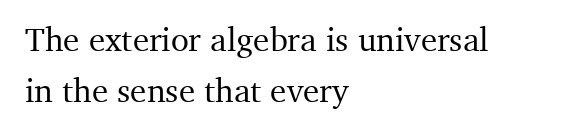
The image shows 33 px serif type, upright; set left-aligned, normal line spacing (1.55x), normal letter spacing, not underlined; medium stroke contrast and a medium x-height.
